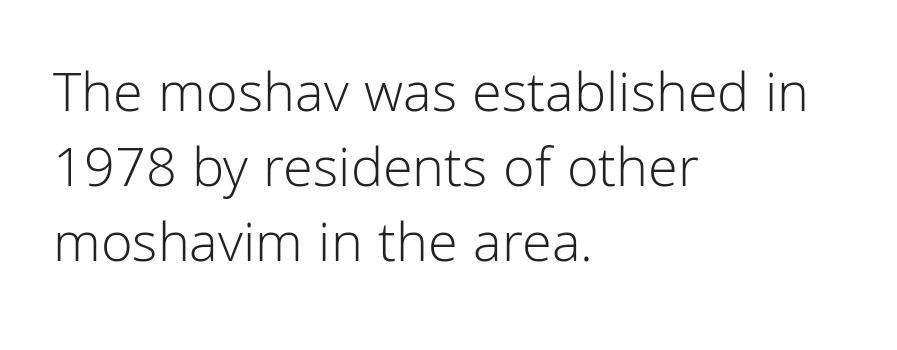
Letter spacing: default. Stroke terminals: plain, sans-serif. In terms of posture, this sample is upright. Proportional: the letters do not fall into vertical columns. The characters are drawn with everyday or finer stroke widths.
